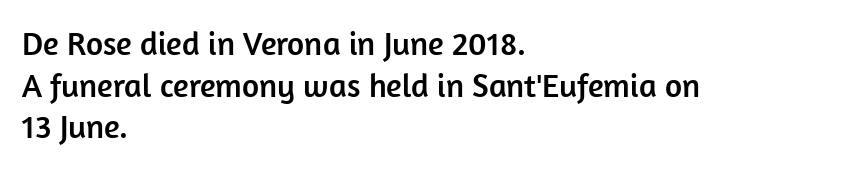
What's the leading like? Ordinary, nothing unusual. Caption: multi-line text, flush left, ragged right. This is sans-serif lettering, the kind often seen on screens and signage. This sample has the flowing, uneven cadence of proportional lettering. This sample uses an upright cut, with every glyph sitting square on the baseline. Inter-character spacing is left at the font's built-in metrics.
